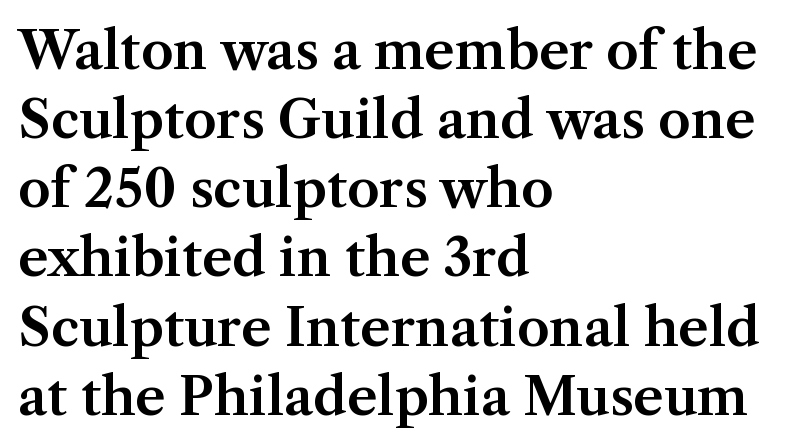
Just letters on the line, the space beneath them empty. Designer's note — italics off, roman on. Note: serifs present on the glyphs. Visually the block forms a straight wall on the left and a jagged coastline on the right. Short note: letters normally spaced. This sample keeps an unexceptional amount of space between lines.
